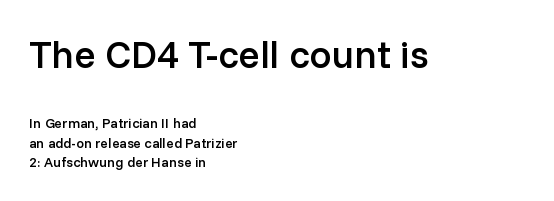
The image shows 39 px semibold sans-serif type, upright; set left-aligned, normal line spacing (1.39x), normal letter spacing, not underlined; the first (top) block is 2.79x larger; low stroke contrast and a medium x-height.
